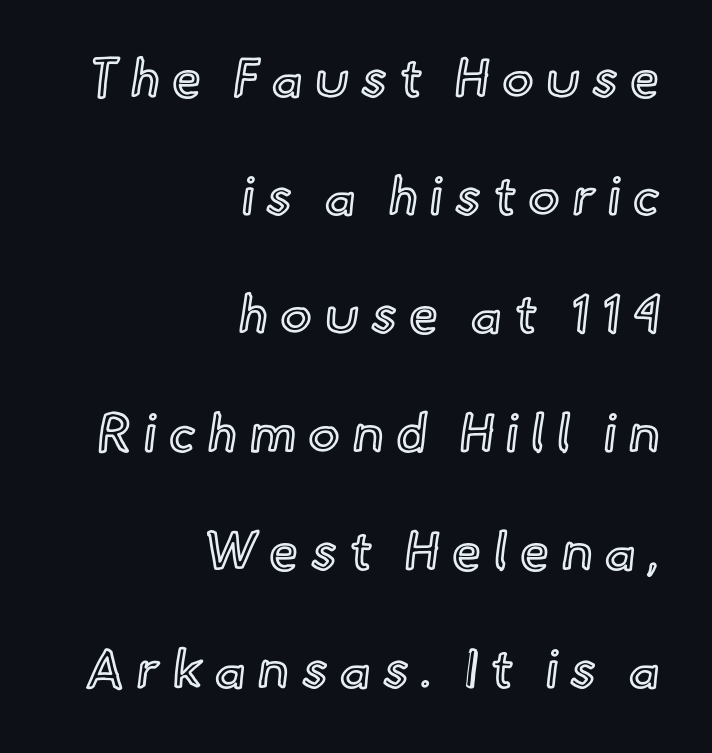
Q: Is the text italic (slanted)? A: Yes.
Q: Is the text underlined? A: No.
Q: How is the paragraph aligned? A: Right-aligned.
Q: Is the spacing between letters normal or unusually wide? A: Unusually wide.
Q: Is the spacing between lines tight, normal or loose? A: Loose.
Q: Width (condensed, normal, or wide)? A: Normal.
Q: x-height? A: Small.
Q: Monospaced? A: No.
